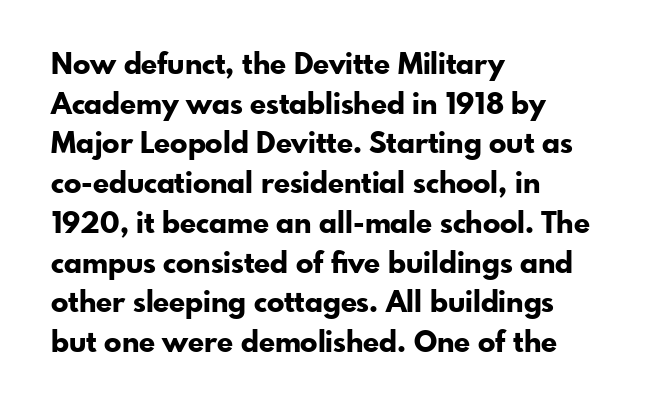
Q: Is the text bold? A: Yes.
Q: Is the text italic (slanted)? A: No, it is upright.
Q: Is the typeface a serif or a sans-serif typeface? A: Sans-serif.
Q: Is the text underlined? A: No.
Q: How is the paragraph aligned? A: Left-aligned.
Q: Is the spacing between letters normal or unusually wide? A: Normal.
Q: Is the spacing between lines tight, normal or loose? A: Normal.
Q: Width (condensed, normal, or wide)? A: Normal.
Q: Stroke contrast? A: Low.
Q: x-height? A: Small.
Q: Monospaced? A: No.
